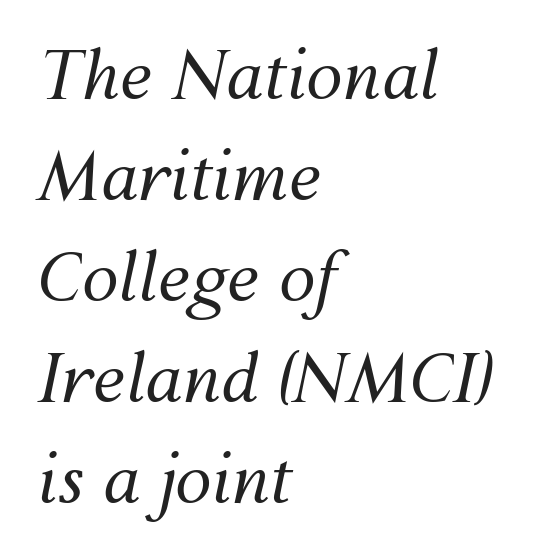
The image shows 66 px regular-weight type, italic (leaning right); set left-aligned, normal line spacing (1.53x), normal letter spacing, not underlined; medium stroke contrast and a medium x-height.
